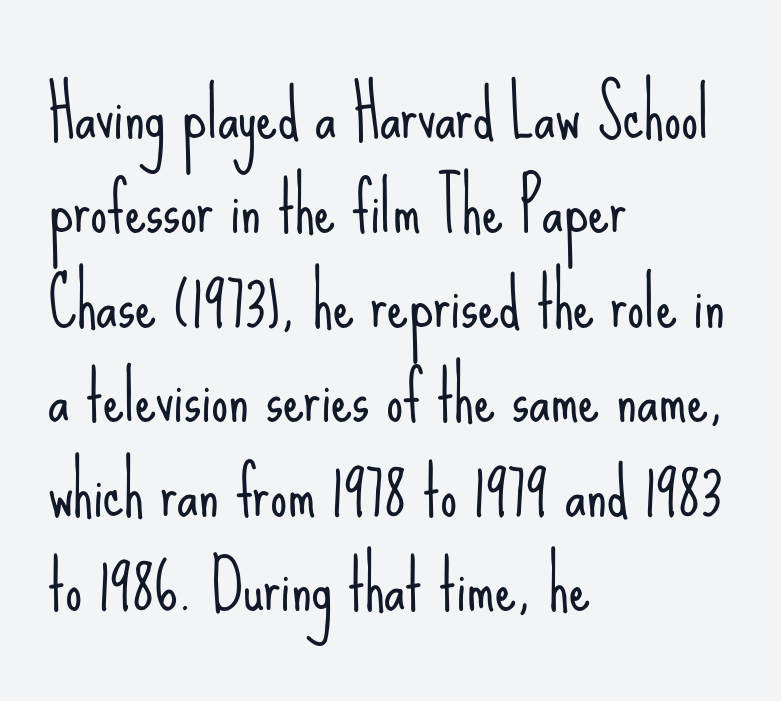
{"serif": "no", "italic": "no", "bold": "no", "weight": "light", "width": "condensed", "stroke_contrast": "low", "x_height": "small", "monospaced": "no", "underline": "no", "align": "left", "line_spacing": "normal", "line_spacing_ratio": 1.41, "letter_spacing": "normal", "letter_spacing_em": 0.0, "glyph_px": 67}
